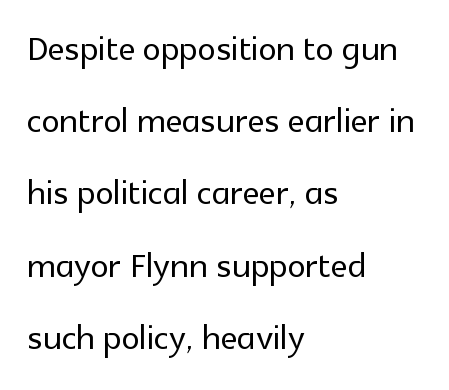
Q: Is the text italic (slanted)? A: No, it is upright.
Q: Is the typeface a serif or a sans-serif typeface? A: Sans-serif.
Q: Is the text underlined? A: No.
Q: How is the paragraph aligned? A: Left-aligned.
Q: Is the spacing between letters normal or unusually wide? A: Normal.
Q: Is the spacing between lines tight, normal or loose? A: Normal.
Q: Width (condensed, normal, or wide)? A: Normal.
Q: x-height? A: Medium.
Q: Monospaced? A: No.
